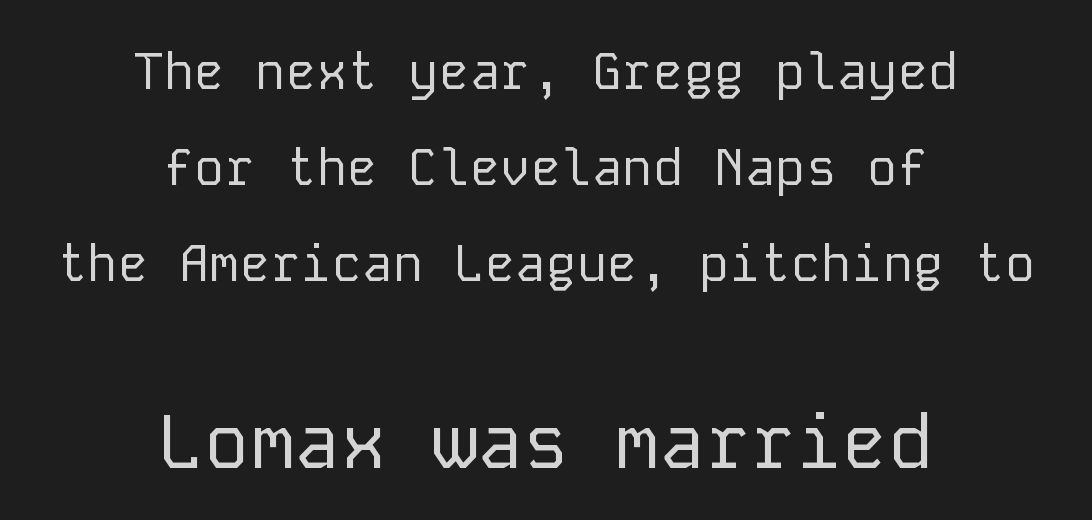
Horizontally, the lines are justified to the midpoint only. A typesetter would call this monospace, since all characters share one set width. No word sits above an underline. Caption: standard tracking, unaltered. Weight: regular or lighter.
